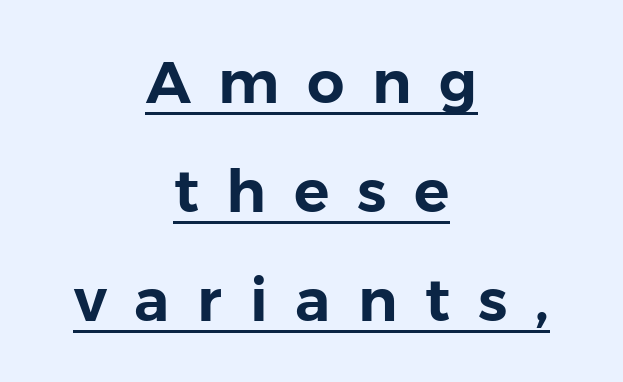
{"serif": "no", "italic": "no", "width": "normal", "stroke_contrast": "low", "x_height": "medium", "monospaced": "no", "underline": "yes", "align": "center", "line_spacing_ratio": 1.85, "letter_spacing": "wide", "letter_spacing_em": 0.47, "glyph_px": 59}
